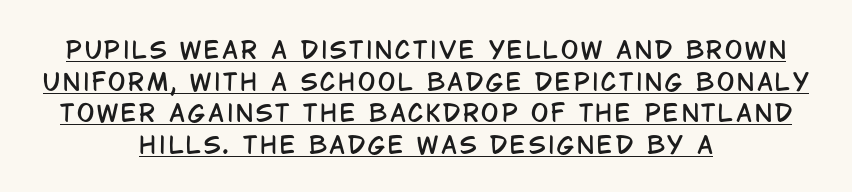
The lettering stays uniformly vertical, giving the passage a roman look. Horizontal alignment here is central, giving a formal, balanced look. Underlining? Definitely there. A normal amount of white space separates one row of letters from the next.
